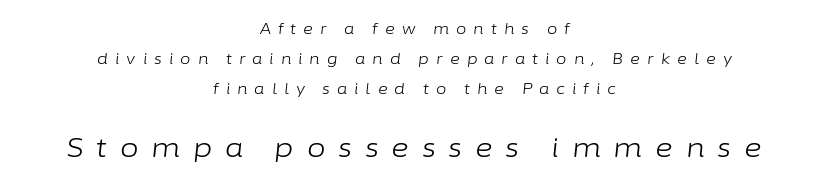
The image shows 27 px text type, italic (leaning right); set centered, loose line spacing (2.01x), unusually wide letter spacing (+0.47 em), not underlined; the second (bottom) block is 1.8x larger.
